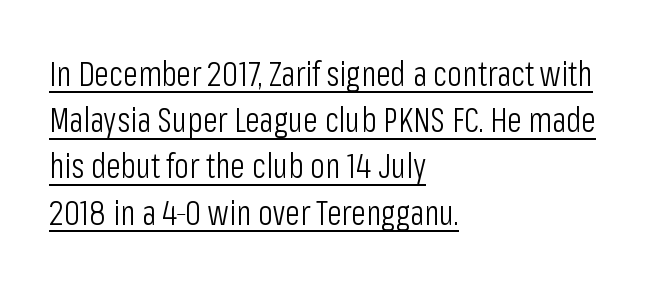
Between one letter and the next there's only the usual sliver of space. A roman cut, with each character standing at attention. Unbolded letterforms with no extra heft. The passage shown is typeset with a sans-serif family.
